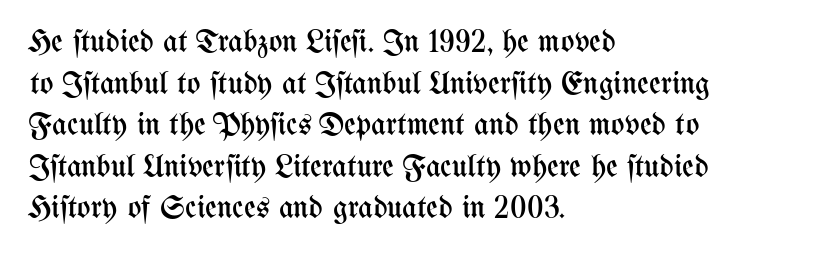
Default kerning and tracking; the words read as compact shapes. A normal amount of white space separates one row of letters from the next. Spacing verdict: proportional, widths tailored to each character. Nothing heavy about these letters — not bold at all.
